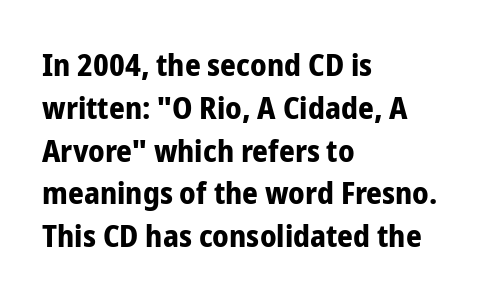
Q: Is the text bold? A: Yes.
Q: Is the text italic (slanted)? A: No, it is upright.
Q: Is the typeface a serif or a sans-serif typeface? A: Sans-serif.
Q: Is the text underlined? A: No.
Q: How is the paragraph aligned? A: Left-aligned.
Q: Is the spacing between letters normal or unusually wide? A: Normal.
Q: Is the spacing between lines tight, normal or loose? A: Normal.
Q: Width (condensed, normal, or wide)? A: Condensed.
Q: Stroke contrast? A: Low.
Q: x-height? A: Medium.
Q: Monospaced? A: No.
